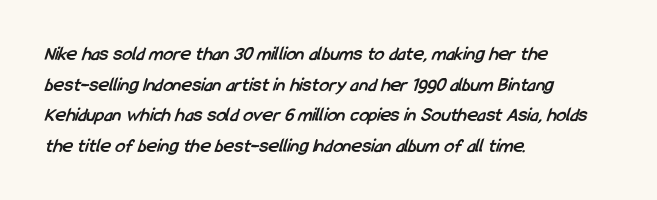
Q: Is the text bold? A: Yes.
Q: Is the text underlined? A: No.
Q: How is the paragraph aligned? A: Left-aligned.
Q: Is the spacing between letters normal or unusually wide? A: Normal.
Q: Is the spacing between lines tight, normal or loose? A: Normal.
